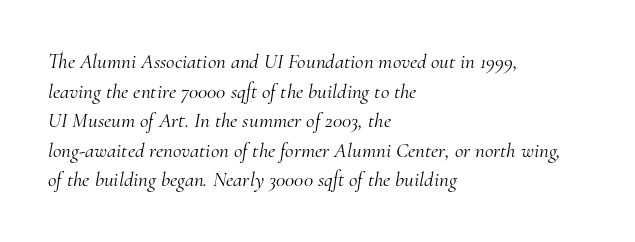
The image shows 21 px text type, italic (leaning right); set left-aligned, normal line spacing (1.41x), normal letter spacing, not underlined.
